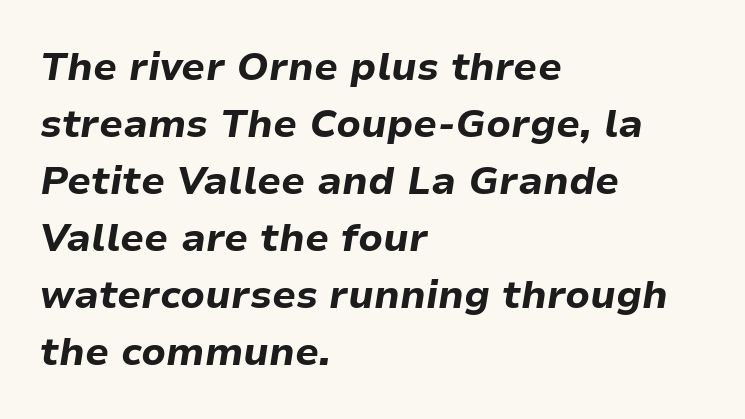
Q: Is the text bold? A: Yes.
Q: Is the text italic (slanted)? A: Yes, it leans right by about 9 degrees.
Q: Is the text underlined? A: No.
Q: How is the paragraph aligned? A: Left-aligned.
Q: Is the spacing between letters normal or unusually wide? A: Normal.
Q: Is the spacing between lines tight, normal or loose? A: Normal.
Q: Width (condensed, normal, or wide)? A: Normal.
Q: Stroke contrast? A: Low.
Q: x-height? A: Medium.
Q: Monospaced? A: No.
